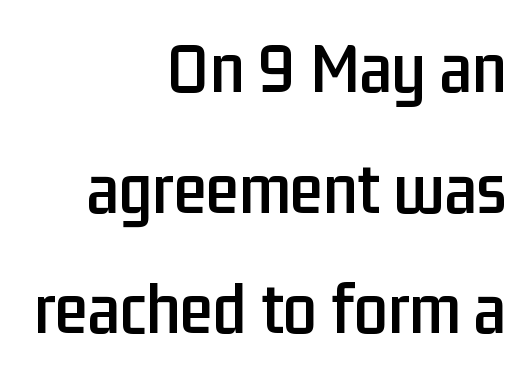
{"serif": "no", "italic": "no", "width": "condensed", "stroke_contrast": "low", "x_height": "medium", "monospaced": "no", "underline": "no", "align": "right", "line_spacing": "normal", "line_spacing_ratio": 1.61, "letter_spacing": "normal", "letter_spacing_em": 0.0, "glyph_px": 75}
